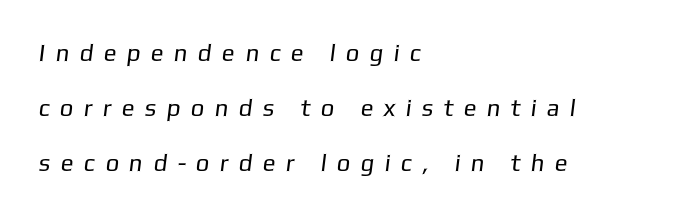
The typesetting does not lean heavy: it is not bold. Just letters on the line, the space beneath them empty. The rendering inserts visible extra space after every character. Does the copy run flush right? No — it runs flush left.
